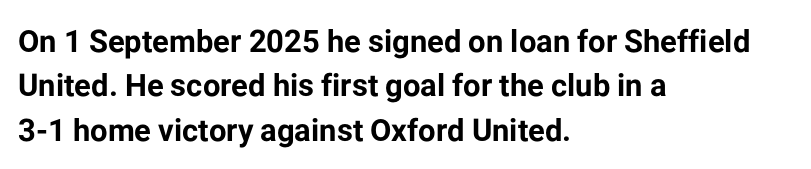
The image shows 31 px bold sans-serif type, upright; set left-aligned, normal line spacing (1.43x), normal letter spacing, not underlined; low stroke contrast and a medium x-height.
